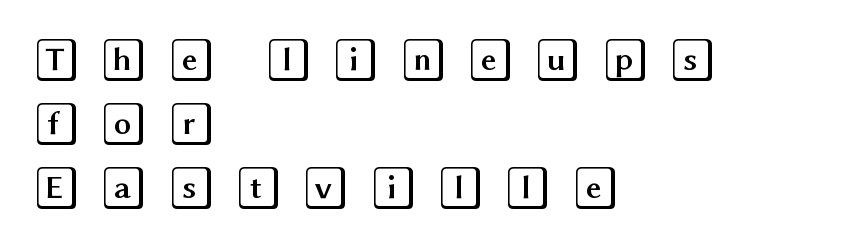
{"italic": "no", "width": "wide", "x_height": "large", "underline": "no", "align": "left", "line_spacing": "normal", "line_spacing_ratio": 1.46, "letter_spacing": "wide", "letter_spacing_em": 0.43, "glyph_px": 44}
